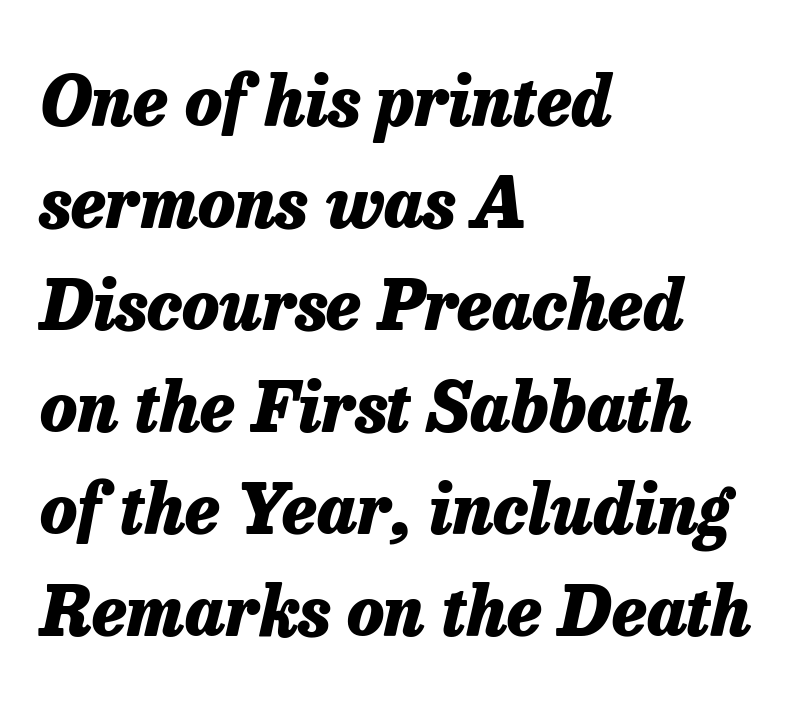
{"italic": "yes", "lean": "right", "slant_degrees": 13, "bold": "yes", "weight": "heavy", "width": "normal", "stroke_contrast": "low", "x_height": "medium", "monospaced": "no", "underline": "no", "align": "left", "line_spacing": "normal", "line_spacing_ratio": 1.5, "letter_spacing": "normal", "letter_spacing_em": 0.0, "glyph_px": 68}
